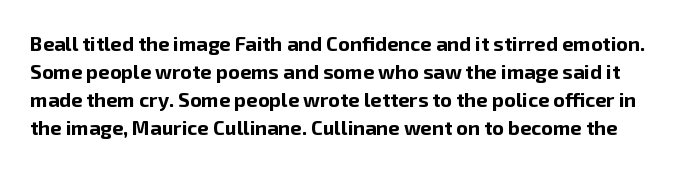
The image shows 20 px bold type, upright; set normal line spacing (1.4x), normal letter spacing, not underlined.
